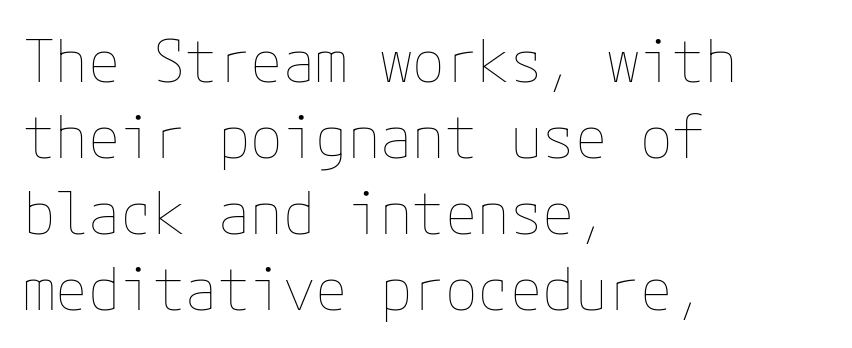
These lines sit exactly where default settings would place them. The letters look calm and open, with moderate or lighter stems. Look at the tracking — it's just the regular setting, nothing added. Each row of text sits above clean, open space. In terms of posture, this sample is upright. Casual observation: everything's shoved over to the left.
